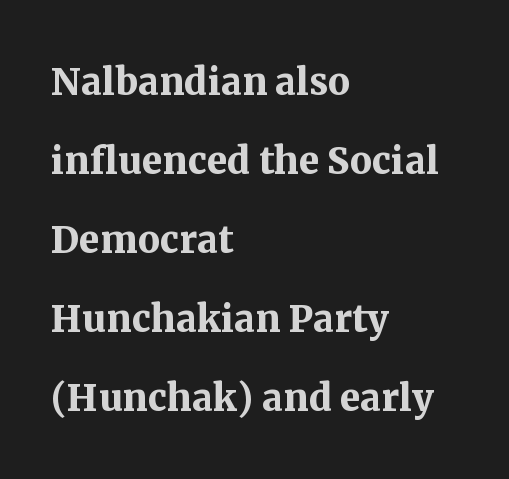
Q: Is the text bold? A: Yes.
Q: Is the text italic (slanted)? A: No, it is upright.
Q: Is the typeface a serif or a sans-serif typeface? A: Serif.
Q: Is the text underlined? A: No.
Q: How is the paragraph aligned? A: Left-aligned.
Q: Is the spacing between letters normal or unusually wide? A: Normal.
Q: Is the spacing between lines tight, normal or loose? A: Normal.
Q: Width (condensed, normal, or wide)? A: Normal.
Q: Stroke contrast? A: Medium.
Q: x-height? A: Medium.
Q: Monospaced? A: No.
